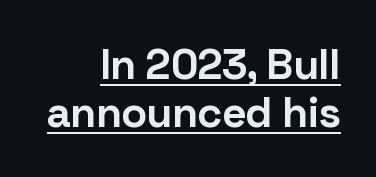
Somebody hit Ctrl+U on this one — the words are underlined. Serif or sans? Sans — the stroke terminals are bare. The letterforms sit shoulder to shoulder at normal distance. The letters are bold, with thick, heavy strokes.
